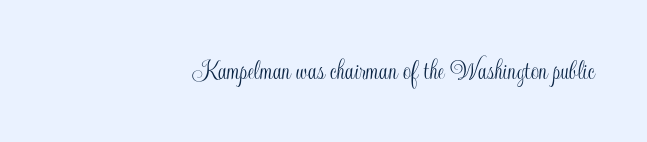
The image shows 29 px condensed type; set right-aligned, normal letter spacing, not underlined; a small x-height.
